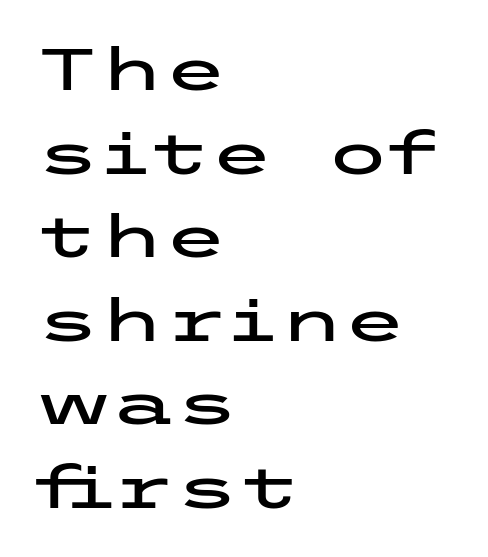
The image shows 58 px wide sans-serif type, upright; set left-aligned, normal line spacing (1.44x), normal letter spacing, not underlined; low stroke contrast and a medium x-height.
